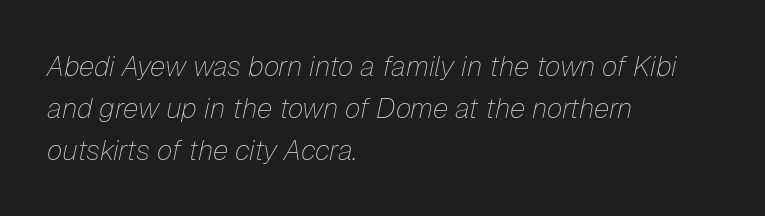
Each stroke keeps to a modest, everyday thickness or less. Plain, unruled lines of type. How would I describe the line gaps? Plain and ordinary. This rendering leaves character spacing at its baseline value.
